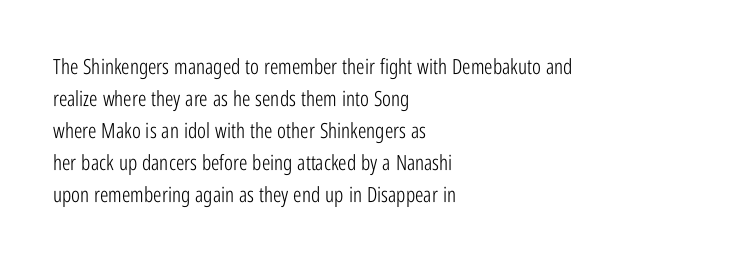
{"italic": "no", "bold": "no", "underline": "no", "align": "left", "line_spacing": "normal", "line_spacing_ratio": 1.52, "letter_spacing": "normal", "letter_spacing_em": 0.0, "glyph_px": 21}
